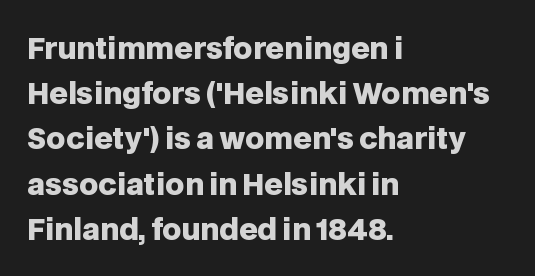
Q: Is the text bold? A: Yes.
Q: Is the text italic (slanted)? A: No, it is upright.
Q: Is the typeface a serif or a sans-serif typeface? A: Sans-serif.
Q: Is the text underlined? A: No.
Q: How is the paragraph aligned? A: Left-aligned.
Q: Is the spacing between letters normal or unusually wide? A: Normal.
Q: Is the spacing between lines tight, normal or loose? A: Normal.
Q: Width (condensed, normal, or wide)? A: Normal.
Q: Stroke contrast? A: Low.
Q: x-height? A: Large.
Q: Monospaced? A: No.
